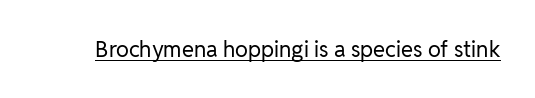
{"italic": "no", "bold": "no", "underline": "yes", "letter_spacing": "normal", "letter_spacing_em": 0.0, "glyph_px": 22}
